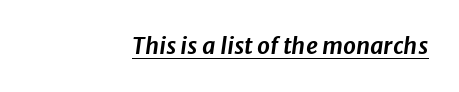
{"italic": "yes", "lean": "right", "slant_degrees": 8, "underline": "yes", "align": "right", "letter_spacing": "normal", "letter_spacing_em": 0.0, "glyph_px": 23}
